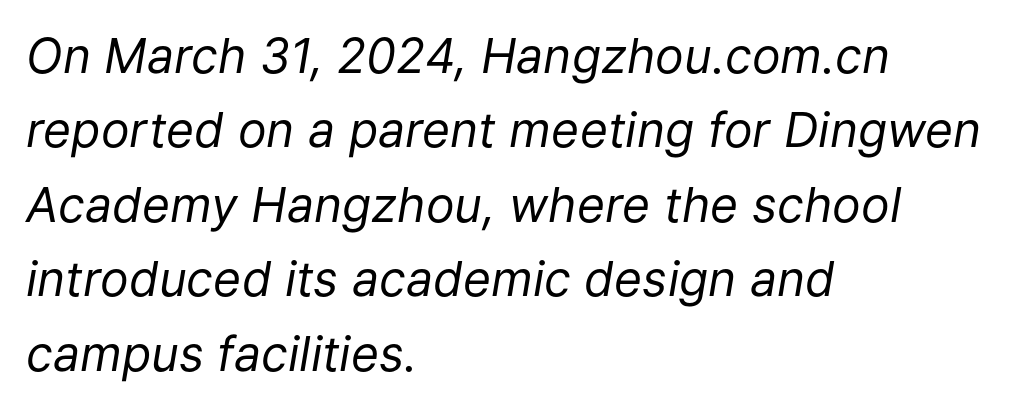
Q: Is the text bold? A: No.
Q: Is the text italic (slanted)? A: Yes, it leans right by about 9 degrees.
Q: Is the text underlined? A: No.
Q: How is the paragraph aligned? A: Left-aligned.
Q: Is the spacing between letters normal or unusually wide? A: Normal.
Q: Is the spacing between lines tight, normal or loose? A: Normal.
Q: Width (condensed, normal, or wide)? A: Normal.
Q: Stroke contrast? A: Low.
Q: x-height? A: Medium.
Q: Monospaced? A: No.
